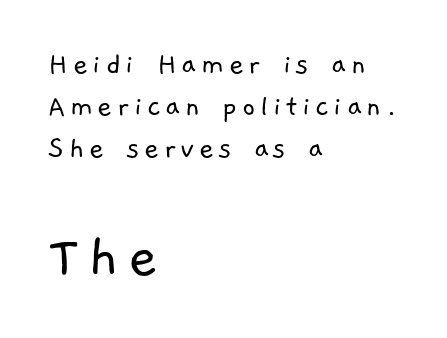
The image shows 64 px light sans-serif type; set left-aligned, normal line spacing (1.31x), not underlined; the second (bottom) block is 2.0x larger; low stroke contrast and a medium x-height.
